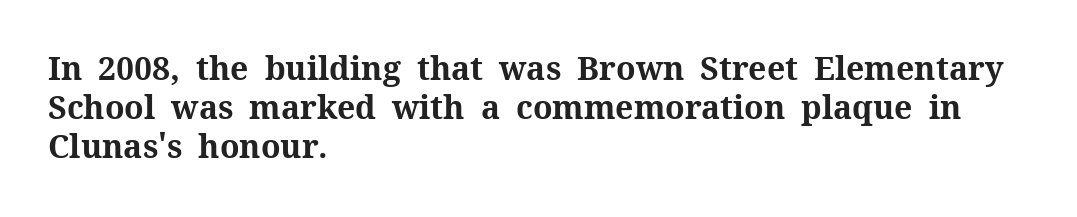
Q: Is the text bold? A: Yes.
Q: Is the text italic (slanted)? A: No, it is upright.
Q: Is the typeface a serif or a sans-serif typeface? A: Serif.
Q: Is the text underlined? A: No.
Q: How is the paragraph aligned? A: Left-aligned.
Q: Is the spacing between letters normal or unusually wide? A: Normal.
Q: Width (condensed, normal, or wide)? A: Normal.
Q: Stroke contrast? A: Medium.
Q: x-height? A: Medium.
Q: Monospaced? A: No.
